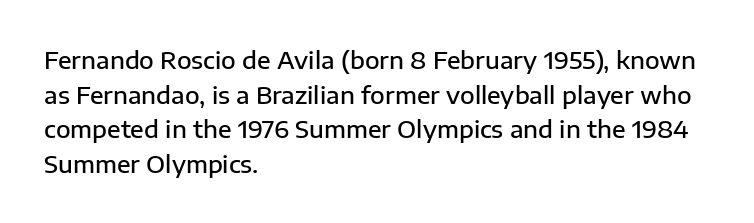
The image shows 24 px text type, upright; set left-aligned, normal line spacing (1.44x), normal letter spacing, not underlined.
